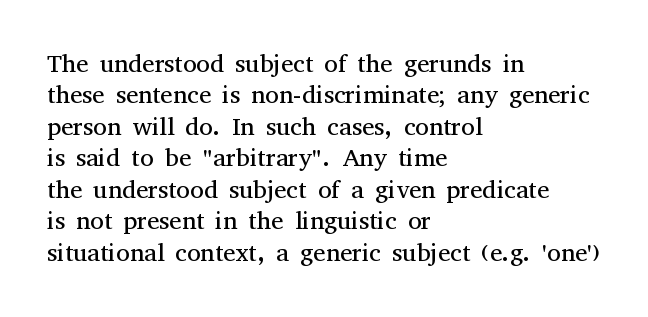
{"italic": "no", "bold": "no", "underline": "no", "align": "left", "line_spacing": "normal", "line_spacing_ratio": 1.26, "letter_spacing": "normal", "letter_spacing_em": 0.0, "glyph_px": 25}
